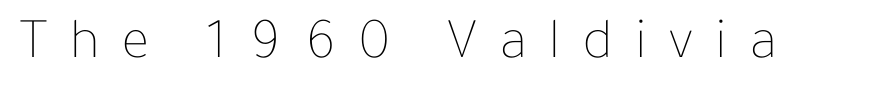
{"italic": "no", "bold": "no", "weight": "thin", "width": "normal", "stroke_contrast": "low", "x_height": "medium", "monospaced": "no", "underline": "no", "letter_spacing": "wide", "letter_spacing_em": 0.39, "glyph_px": 58}
